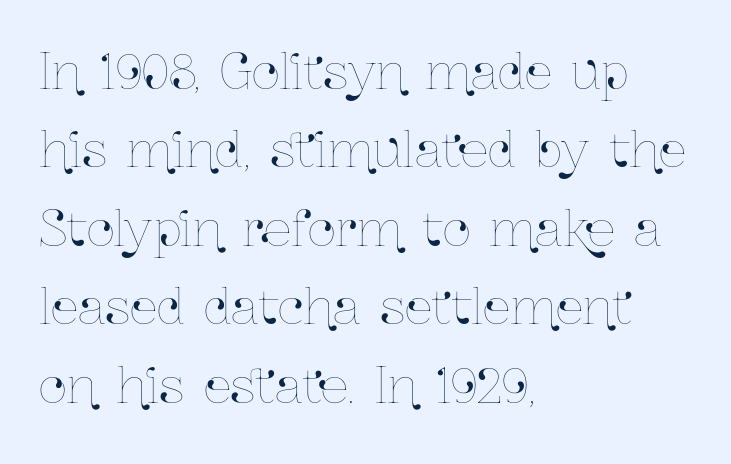
The image shows 49 px condensed type, upright; set left-aligned, normal line spacing (1.6x), normal letter spacing, not underlined; low stroke contrast and a medium x-height.
